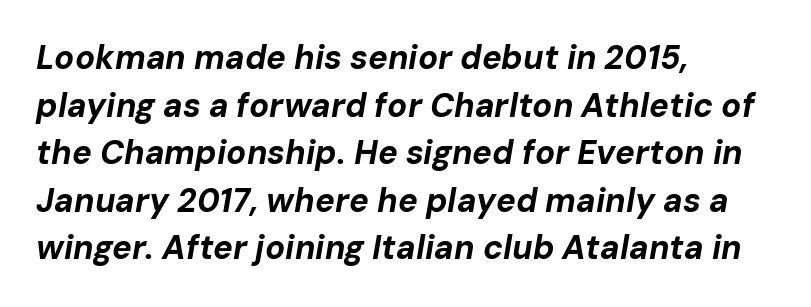
Q: Is the text bold? A: Yes.
Q: Is the text italic (slanted)? A: Yes, it leans right by about 10 degrees.
Q: Is the text underlined? A: No.
Q: How is the paragraph aligned? A: Left-aligned.
Q: Is the spacing between letters normal or unusually wide? A: Normal.
Q: Is the spacing between lines tight, normal or loose? A: Normal.
Q: Width (condensed, normal, or wide)? A: Normal.
Q: Stroke contrast? A: Low.
Q: x-height? A: Medium.
Q: Monospaced? A: No.
